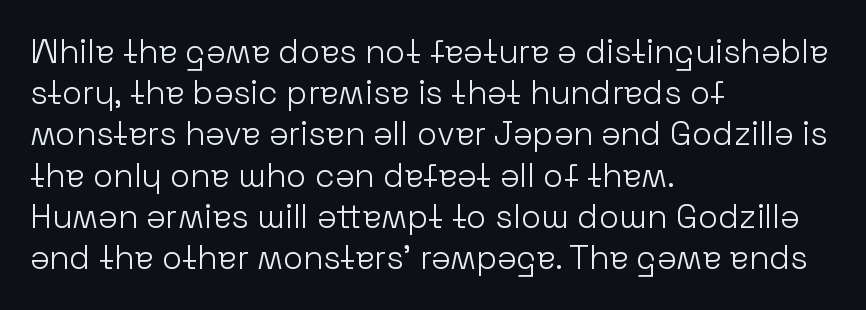
The letters carry no serifs — their stems end cleanly without finishing strokes. The font's upright variant was chosen for this text. You could not count columns in this text — the font is proportionally spaced. Letters rest on an invisible, unmarked baseline. Here the glyphs are tracked normally, forming tight word shapes.
